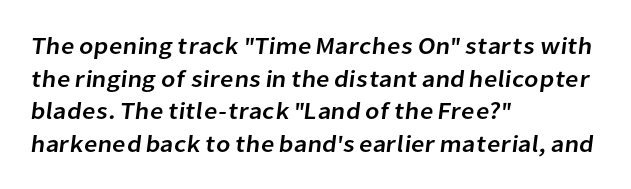
Q: Is the text underlined? A: No.
Q: How is the paragraph aligned? A: Left-aligned.
Q: Is the spacing between letters normal or unusually wide? A: Normal.
Q: Is the spacing between lines tight, normal or loose? A: Normal.
